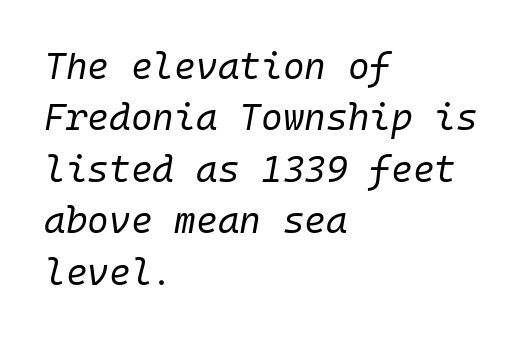
{"italic": "yes", "lean": "right", "slant_degrees": 10, "bold": "no", "weight": "regular", "width": "normal", "stroke_contrast": "low", "x_height": "medium", "monospaced": "yes", "underline": "no", "align": "left", "line_spacing": "normal", "line_spacing_ratio": 1.39, "letter_spacing": "normal", "letter_spacing_em": 0.0, "glyph_px": 37}
